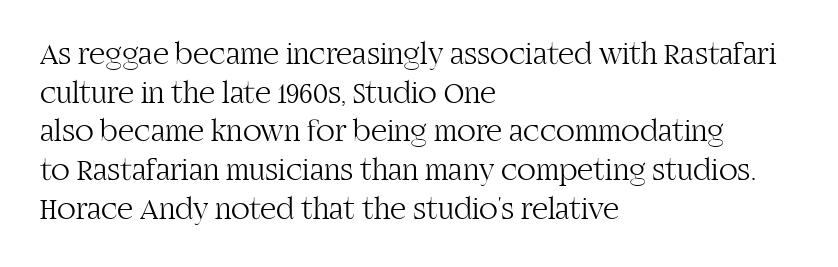
Q: Is the text bold? A: No.
Q: Is the text italic (slanted)? A: No, it is upright.
Q: Is the typeface a serif or a sans-serif typeface? A: Serif.
Q: Is the text underlined? A: No.
Q: How is the paragraph aligned? A: Left-aligned.
Q: Is the spacing between letters normal or unusually wide? A: Normal.
Q: Is the spacing between lines tight, normal or loose? A: Normal.
Q: Width (condensed, normal, or wide)? A: Normal.
Q: Stroke contrast? A: High.
Q: x-height? A: Large.
Q: Monospaced? A: No.
